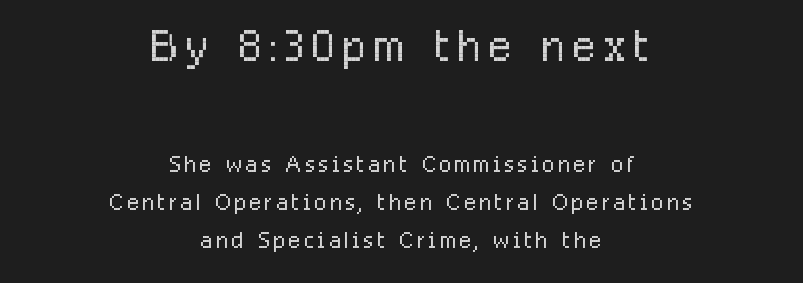
Q: Is the text bold? A: No.
Q: Is the text italic (slanted)? A: No, it is upright.
Q: Is the typeface a serif or a sans-serif typeface? A: Sans-serif.
Q: Is the text underlined? A: No.
Q: How is the paragraph aligned? A: Centered.
Q: Which block of text is set in a larger size, the first (top) or the second (bottom)? A: The first (top) one.
Q: Width (condensed, normal, or wide)? A: Condensed.
Q: Stroke contrast? A: Low.
Q: x-height? A: Medium.
Q: Monospaced? A: No.
